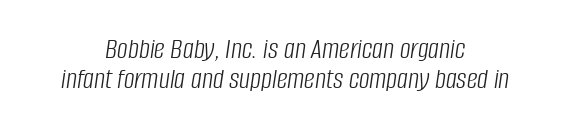
{"italic": "yes", "lean": "right", "slant_degrees": 8, "bold": "no", "weight": "light", "width": "condensed", "stroke_contrast": "low", "x_height": "large", "monospaced": "no", "underline": "no", "align": "center", "line_spacing": "tight", "line_spacing_ratio": 1.0, "letter_spacing": "normal", "letter_spacing_em": 0.0, "glyph_px": 30}
